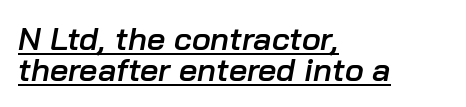
Q: Is the text bold? A: Semi-bold.
Q: Is the text italic (slanted)? A: Yes, it leans right by about 10 degrees.
Q: Is the text underlined? A: Yes.
Q: How is the paragraph aligned? A: Left-aligned.
Q: Is the spacing between letters normal or unusually wide? A: Normal.
Q: Is the spacing between lines tight, normal or loose? A: Tight.
Q: Width (condensed, normal, or wide)? A: Normal.
Q: Stroke contrast? A: Low.
Q: x-height? A: Medium.
Q: Monospaced? A: No.
